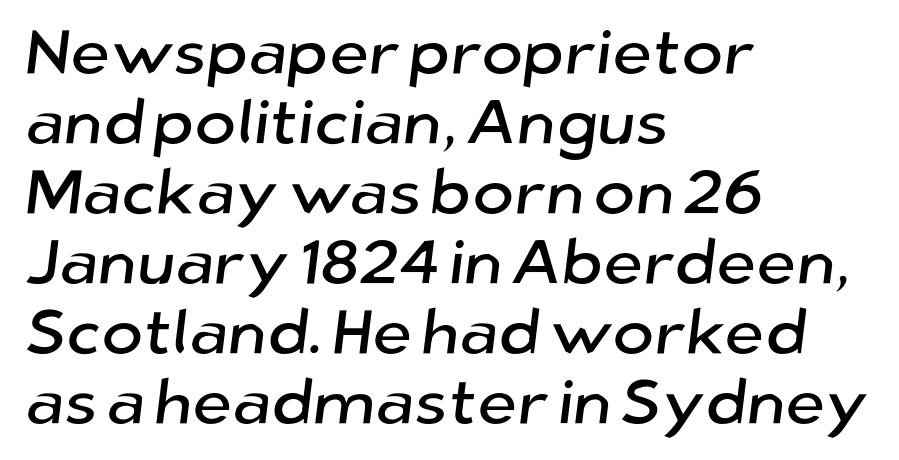
Compared with typical paragraphs, the rows here are closer together. Each row of text sits above clean, open space. This rendering leaves character spacing at its baseline value. Leftover space on each line is placed entirely after the last word. Spacing verdict: proportional, widths tailored to each character.
